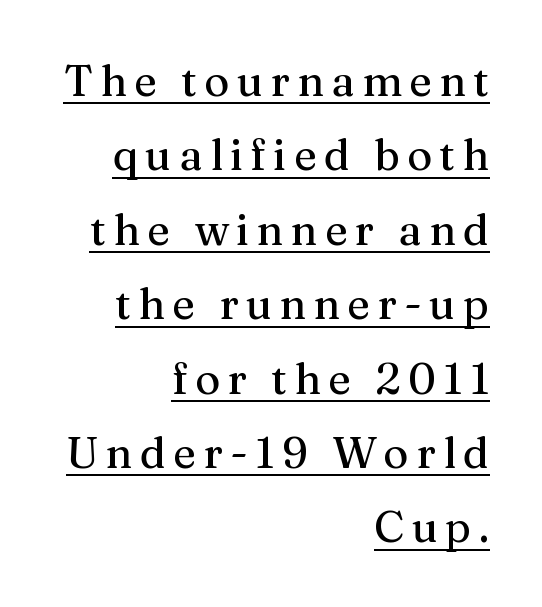
The image shows 43 px serif type, upright; set right-aligned, line spacing 1.73x, underlined; medium stroke contrast and a medium x-height.
